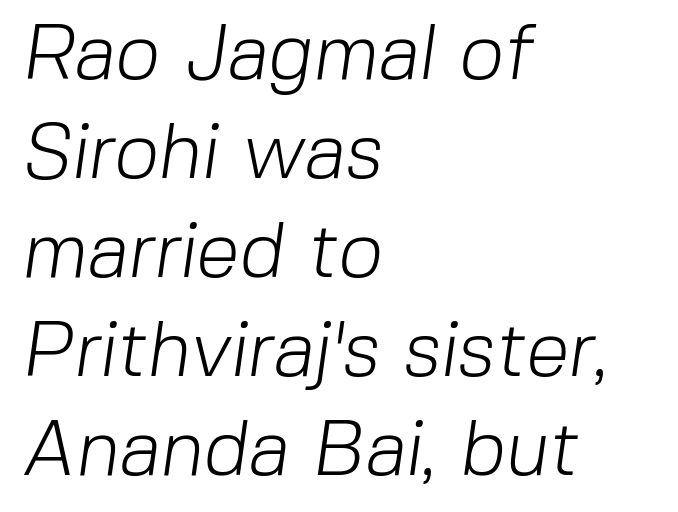
The gap between lines stays unmarked. Spacing verdict: proportional, widths tailored to each character. Each line starts at the same left margin while the right side varies. Weight: not bold — regular or lighter. Standard letterfit; no display-style spreading of the glyphs. This sample keeps an unexceptional amount of space between lines.
